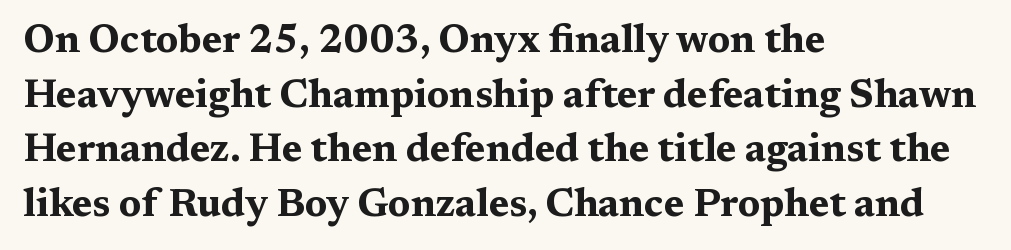
The image shows 39 px bold, wide serif type, upright; set left-aligned, normal line spacing (1.4x), normal letter spacing, not underlined; medium stroke contrast and a medium x-height.
